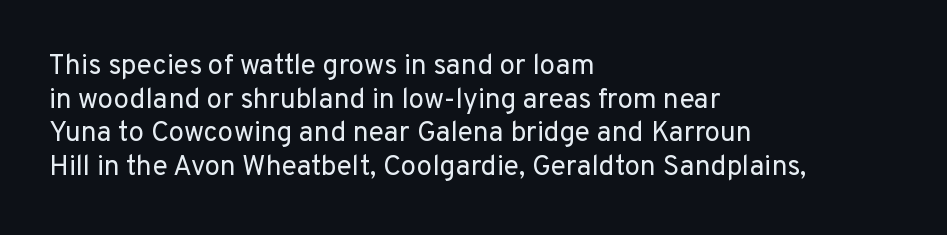
Q: Is the text bold? A: No.
Q: Is the text italic (slanted)? A: No, it is upright.
Q: Is the typeface a serif or a sans-serif typeface? A: Sans-serif.
Q: Is the text underlined? A: No.
Q: How is the paragraph aligned? A: Left-aligned.
Q: Is the spacing between letters normal or unusually wide? A: Normal.
Q: Width (condensed, normal, or wide)? A: Normal.
Q: Stroke contrast? A: Low.
Q: x-height? A: Medium.
Q: Monospaced? A: No.
